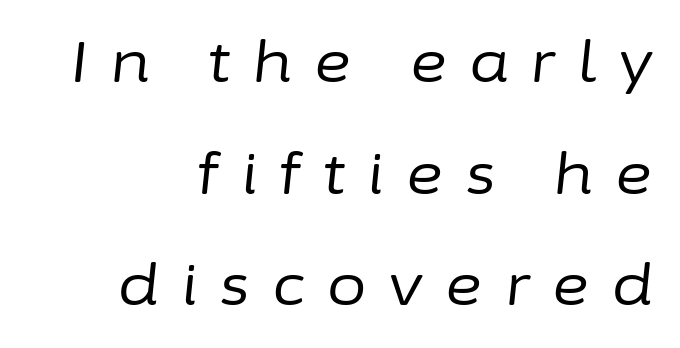
Q: Is the text bold? A: No.
Q: Is the text italic (slanted)? A: Yes, it leans right by about 6 degrees.
Q: Is the text underlined? A: No.
Q: How is the paragraph aligned? A: Right-aligned.
Q: Is the spacing between letters normal or unusually wide? A: Unusually wide.
Q: Is the spacing between lines tight, normal or loose? A: Loose.
Q: Width (condensed, normal, or wide)? A: Normal.
Q: Stroke contrast? A: Low.
Q: x-height? A: Medium.
Q: Monospaced? A: No.
